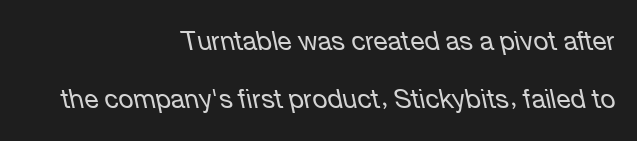
Q: Is the text bold? A: No.
Q: Is the text italic (slanted)? A: Yes, it leans left by about 12 degrees.
Q: Is the text underlined? A: No.
Q: How is the paragraph aligned? A: Right-aligned.
Q: Is the spacing between letters normal or unusually wide? A: Normal.
Q: Is the spacing between lines tight, normal or loose? A: Loose.
